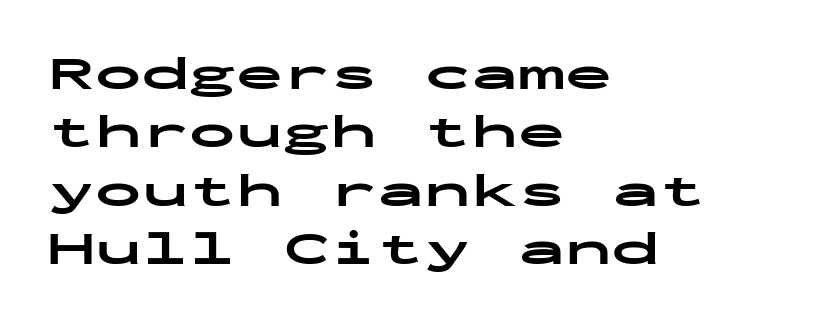
Q: Is the text bold? A: Yes.
Q: Is the text italic (slanted)? A: No, it is upright.
Q: Is the typeface a serif or a sans-serif typeface? A: Sans-serif.
Q: Is the text underlined? A: No.
Q: How is the paragraph aligned? A: Left-aligned.
Q: Is the spacing between letters normal or unusually wide? A: Normal.
Q: Width (condensed, normal, or wide)? A: Wide.
Q: Stroke contrast? A: Low.
Q: x-height? A: Medium.
Q: Monospaced? A: Yes.
